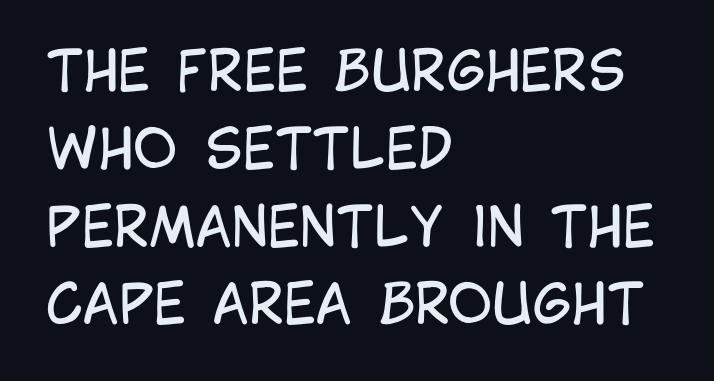
Do the characters align in a grid? No, the font is proportional. Where is the straight margin? On the left. Letters have the restrained weight of plain body copy at most. The font family rendered here belongs to the sans-serif group. These lines sit exactly where default settings would place them.
